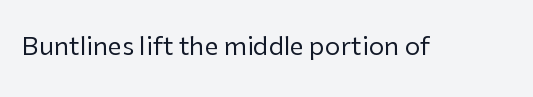
The image shows 25 px text type, upright; set normal letter spacing, not underlined.
